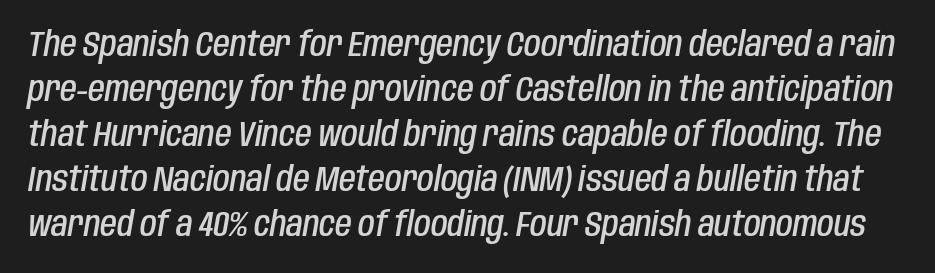
{"italic": "yes", "lean": "right", "slant_degrees": 10, "bold": "semi", "weight": "semibold", "width": "condensed", "stroke_contrast": "low", "x_height": "large", "monospaced": "no", "underline": "no", "line_spacing": "normal", "line_spacing_ratio": 1.32, "letter_spacing": "normal", "letter_spacing_em": 0.0, "glyph_px": 34}
